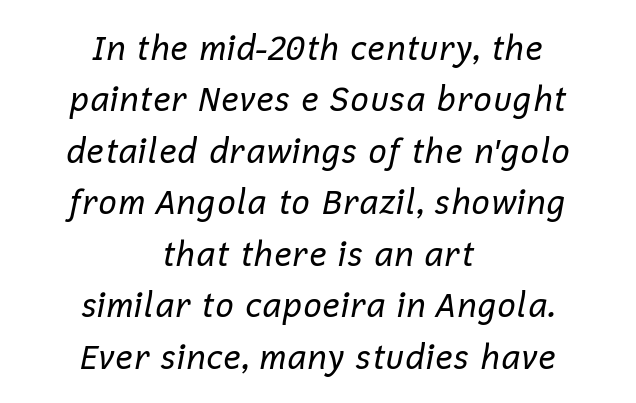
{"italic": "yes", "lean": "right", "slant_degrees": 12, "bold": "no", "weight": "regular", "width": "normal", "stroke_contrast": "low", "x_height": "medium", "monospaced": "no", "underline": "no", "align": "center", "line_spacing": "normal", "line_spacing_ratio": 1.56, "letter_spacing": "normal", "letter_spacing_em": 0.0, "glyph_px": 33}
